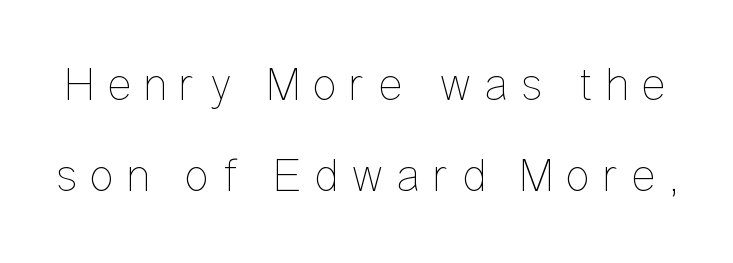
{"italic": "no", "bold": "no", "weight": "thin", "width": "condensed", "stroke_contrast": "low", "x_height": "medium", "monospaced": "no", "underline": "no", "line_spacing": "loose", "line_spacing_ratio": 1.94, "letter_spacing": "wide", "letter_spacing_em": 0.26, "glyph_px": 47}
